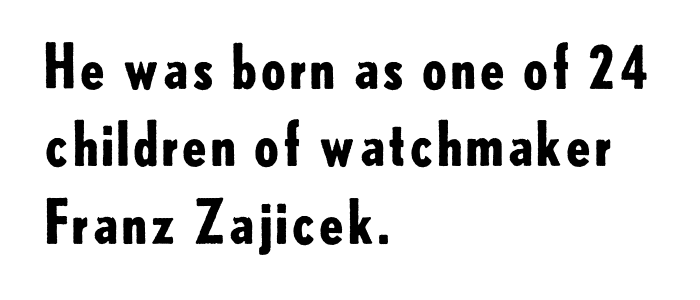
{"serif": "no", "italic": "no", "bold": "yes", "weight": "bold", "width": "normal", "stroke_contrast": "low", "x_height": "small", "monospaced": "no", "underline": "no", "align": "left", "line_spacing": "normal", "line_spacing_ratio": 1.31, "letter_spacing": "normal", "letter_spacing_em": 0.0, "glyph_px": 59}
